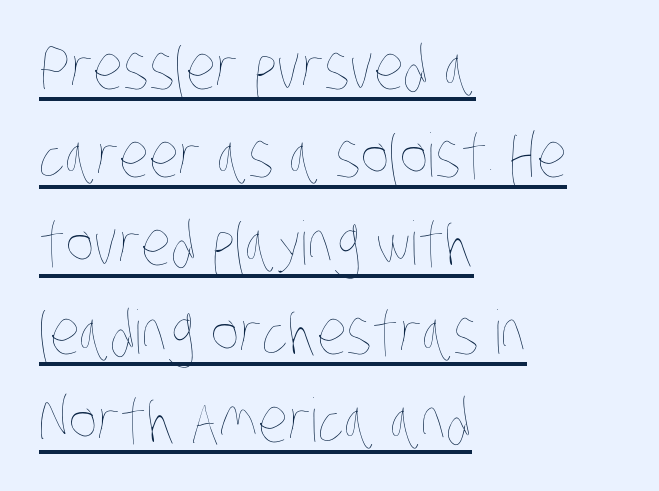
{"bold": "no", "weight": "thin", "width": "condensed", "stroke_contrast": "low", "x_height": "large", "monospaced": "no", "underline": "yes", "align": "left", "line_spacing": "normal", "line_spacing_ratio": 1.47, "letter_spacing": "normal", "letter_spacing_em": 0.0, "glyph_px": 60}
